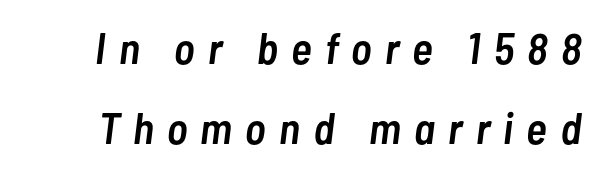
{"italic": "yes", "lean": "right", "slant_degrees": 7, "bold": "semi", "weight": "semibold", "width": "condensed", "stroke_contrast": "low", "x_height": "medium", "monospaced": "no", "underline": "no", "line_spacing_ratio": 1.82, "letter_spacing": "wide", "letter_spacing_em": 0.3, "glyph_px": 44}
